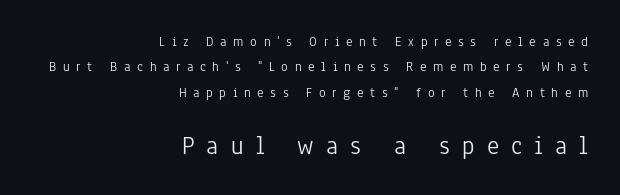
{"italic": "no", "bold": "no", "underline": "no", "align": "right", "line_spacing_ratio": 1.81, "letter_spacing": "wide", "letter_spacing_em": 0.47, "larger_block": "second", "size_ratio": 1.86, "glyph_px": 26}
